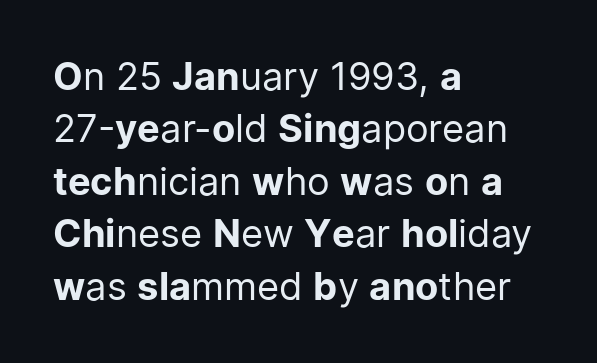
Q: Is the text bold? A: No.
Q: Is the text italic (slanted)? A: No, it is upright.
Q: Is the typeface a serif or a sans-serif typeface? A: Sans-serif.
Q: Is the text underlined? A: No.
Q: How is the paragraph aligned? A: Left-aligned.
Q: Is the spacing between letters normal or unusually wide? A: Normal.
Q: Is the spacing between lines tight, normal or loose? A: Normal.
Q: Width (condensed, normal, or wide)? A: Normal.
Q: Stroke contrast? A: Low.
Q: x-height? A: Medium.
Q: Monospaced? A: No.
